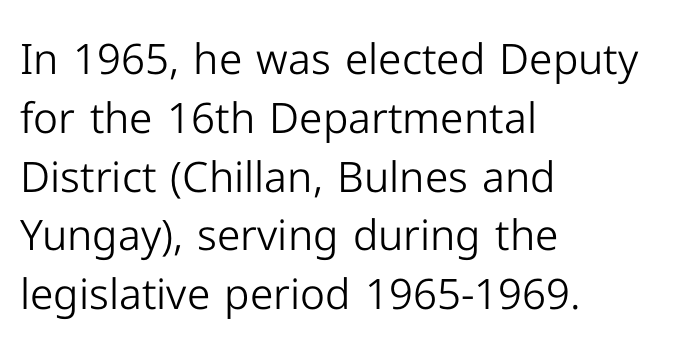
The image shows 42 px light sans-serif type, upright; set left-aligned, normal line spacing (1.4x), normal letter spacing, not underlined; low stroke contrast and a medium x-height.
